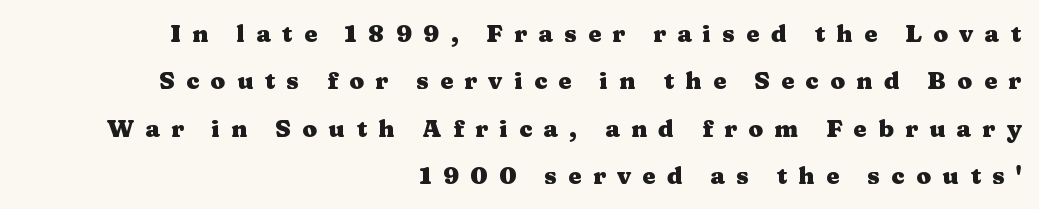
The image shows 24 px bold type, upright; set right-aligned, loose line spacing (1.97x), unusually wide letter spacing (+0.47 em), not underlined.
